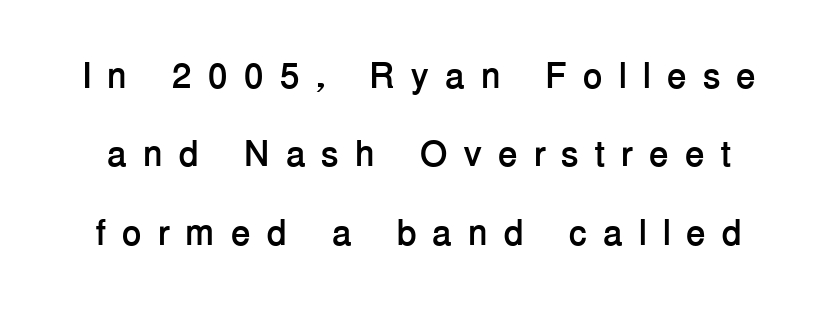
The typesetting leans heavy: a genuine bold. The glyphs are unaccompanied by any horizontal stroke below them. The glyphs in this specimen are sans serif. In terms of posture, this sample is upright.
